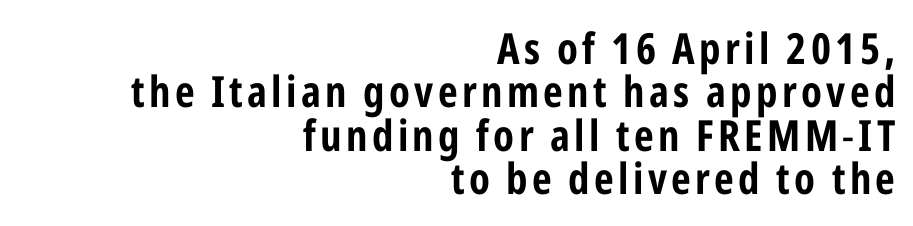
{"serif": "no", "italic": "no", "width": "condensed", "stroke_contrast": "low", "x_height": "medium", "monospaced": "no", "underline": "no", "align": "right", "line_spacing": "tight", "line_spacing_ratio": 1.01, "glyph_px": 43}
